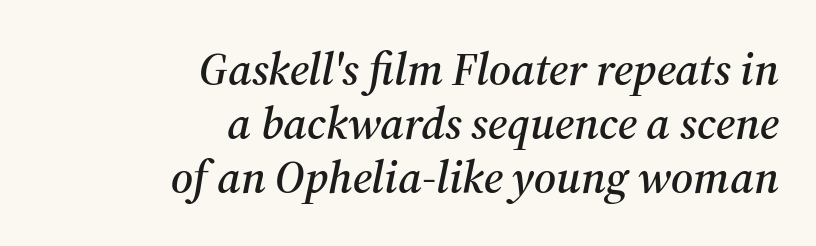
You could call the tracking neutral — neither tight nor loose. Typographically, this falls in the serif category. Rendered with sloped, italic letterforms. This rendering features lettering with no underline. Varying glyph widths throughout — classic text-font behaviour. The lines are quadded right.
